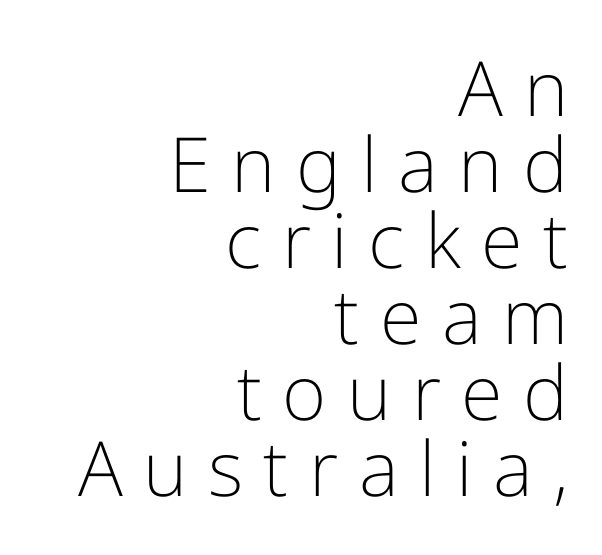
{"serif": "no", "italic": "no", "bold": "no", "weight": "light", "width": "normal", "stroke_contrast": "low", "x_height": "medium", "monospaced": "no", "underline": "no", "align": "right", "line_spacing": "tight", "line_spacing_ratio": 1.0, "letter_spacing": "wide", "letter_spacing_em": 0.27, "glyph_px": 76}
